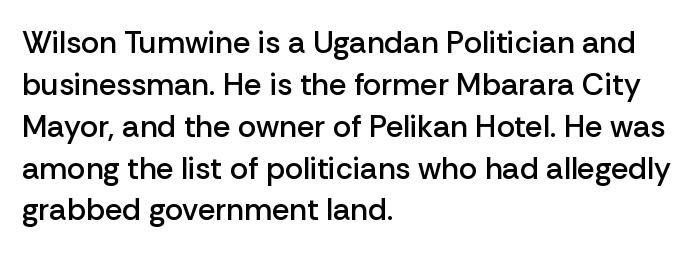
Ordinary non-slanted type is in use. Notice the strokes are somewhat thickened but not fully heavy: this is a semibold. A bare baseline throughout the passage. Is there much room between lines? A standard amount, neither cramped nor airy. Letterform terminals end flat and unadorned throughout the passage. These lines are set flush left with a ragged right edge.
